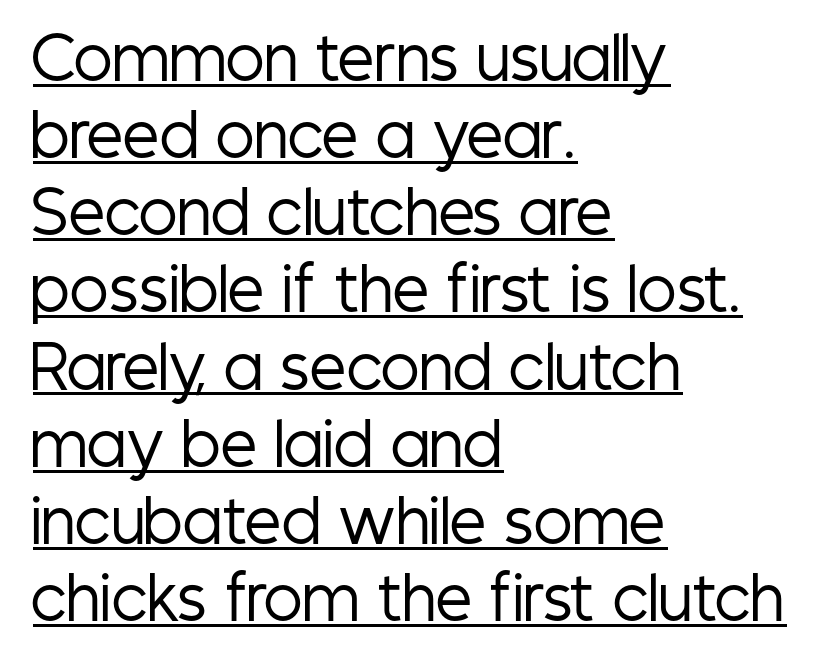
Q: Is the text bold? A: No.
Q: Is the text italic (slanted)? A: No, it is upright.
Q: Is the typeface a serif or a sans-serif typeface? A: Sans-serif.
Q: Is the text underlined? A: Yes.
Q: How is the paragraph aligned? A: Left-aligned.
Q: Is the spacing between letters normal or unusually wide? A: Normal.
Q: Is the spacing between lines tight, normal or loose? A: Normal.
Q: Width (condensed, normal, or wide)? A: Condensed.
Q: Stroke contrast? A: Low.
Q: x-height? A: Medium.
Q: Monospaced? A: No.
